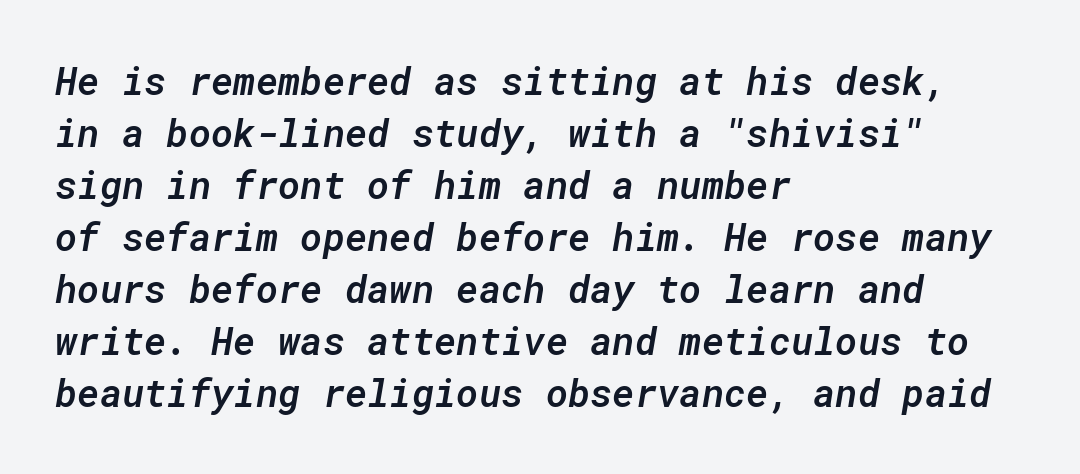
Q: Is the text bold? A: Semi-bold.
Q: Is the text italic (slanted)? A: Yes, it leans right by about 10 degrees.
Q: Is the text underlined? A: No.
Q: How is the paragraph aligned? A: Left-aligned.
Q: Is the spacing between letters normal or unusually wide? A: Normal.
Q: Is the spacing between lines tight, normal or loose? A: Normal.
Q: Width (condensed, normal, or wide)? A: Normal.
Q: Stroke contrast? A: Low.
Q: x-height? A: Medium.
Q: Monospaced? A: Yes.
